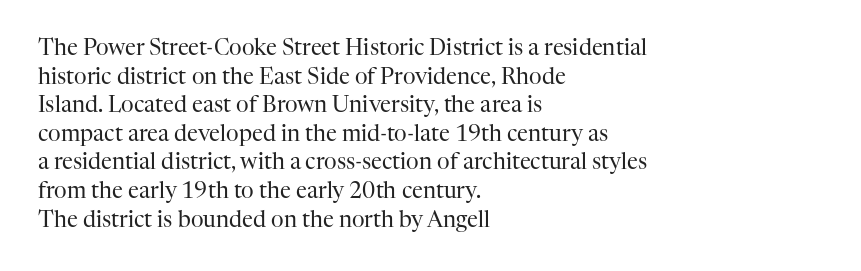
{"italic": "no", "bold": "no", "underline": "no", "align": "left", "line_spacing": "normal", "line_spacing_ratio": 1.3, "letter_spacing": "normal", "letter_spacing_em": 0.0, "glyph_px": 22}
